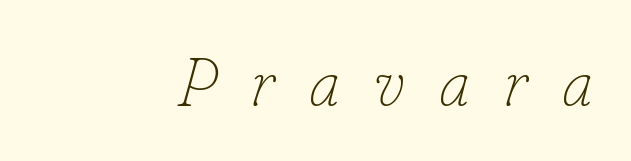
Note the varied advance widths — an 'i' is clearly narrower than an 'm'. A typesetter would call this heavily tracked-out type. Designer's note — italics engaged. Alignment: flush right. Quick note: underline off.
